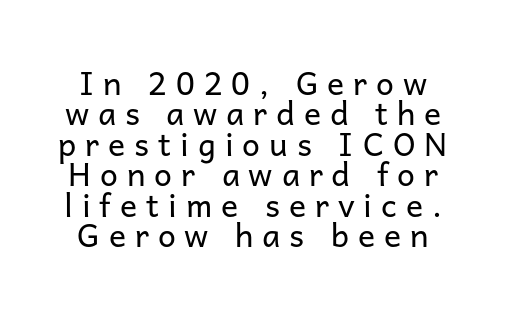
The image shows 32 px regular-weight sans-serif type, upright; set tight line spacing (0.95x), unusually wide letter spacing (+0.28 em), not underlined; low stroke contrast and a medium x-height.
